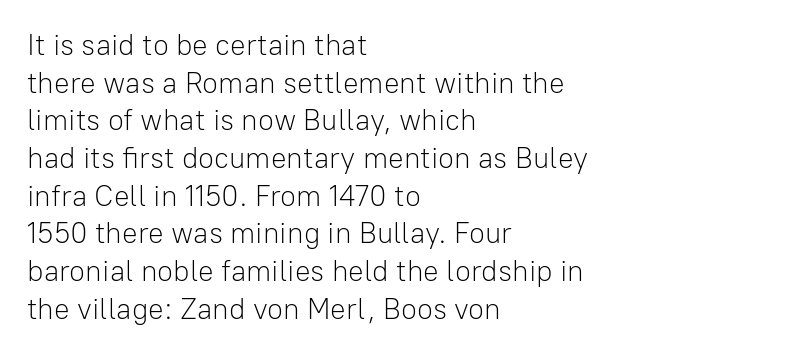
The image shows 29 px light sans-serif type, upright; set left-aligned, normal line spacing (1.3x), normal letter spacing, not underlined; low stroke contrast and a medium x-height.
